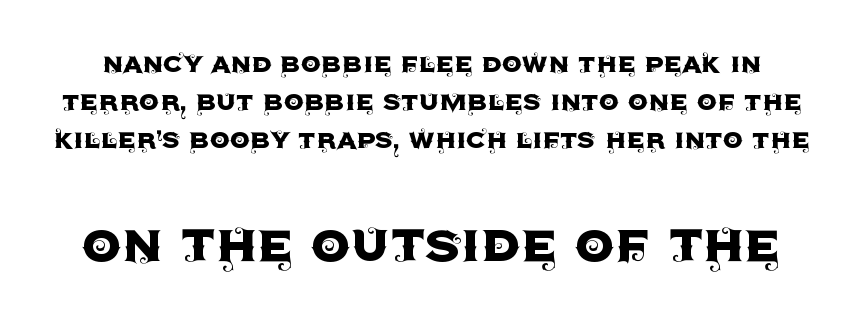
{"serif": "no", "italic": "no", "width": "normal", "x_height": "large", "monospaced": "no", "underline": "no", "line_spacing_ratio": 1.18, "letter_spacing": "normal", "letter_spacing_em": 0.0, "larger_block": "second", "size_ratio": 1.97, "glyph_px": 63}
